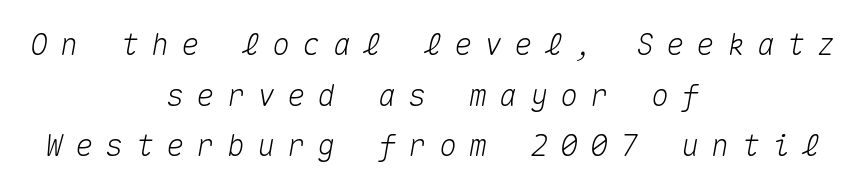
Q: Is the text italic (slanted)? A: Yes, it leans right by about 10 degrees.
Q: Is the text underlined? A: No.
Q: How is the paragraph aligned? A: Centered.
Q: Is the spacing between letters normal or unusually wide? A: Unusually wide.
Q: Is the spacing between lines tight, normal or loose? A: Normal.
Q: Width (condensed, normal, or wide)? A: Normal.
Q: Stroke contrast? A: Medium.
Q: x-height? A: Medium.
Q: Monospaced? A: Yes.
